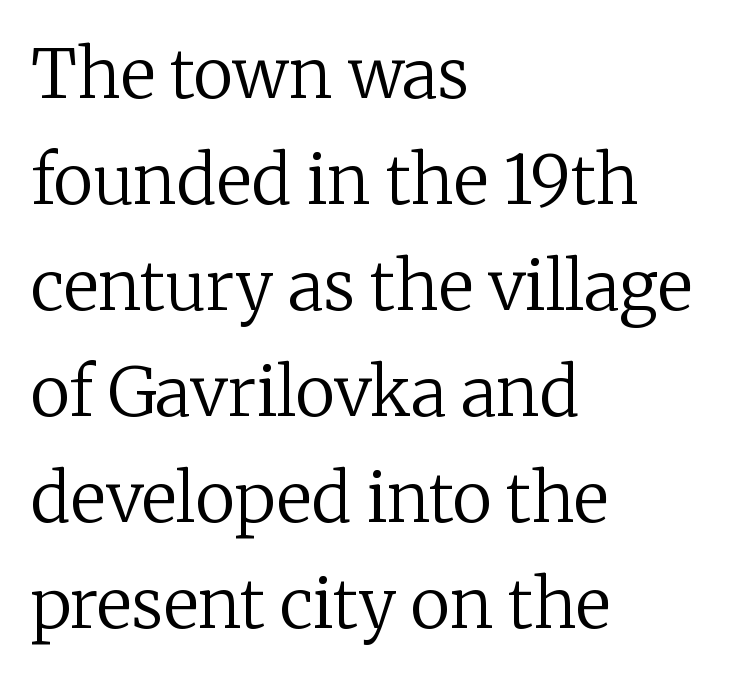
{"serif": "yes", "italic": "no", "bold": "no", "weight": "regular", "width": "normal", "stroke_contrast": "low", "x_height": "medium", "monospaced": "no", "underline": "no", "align": "left", "line_spacing": "normal", "line_spacing_ratio": 1.56, "letter_spacing": "normal", "letter_spacing_em": 0.0, "glyph_px": 68}
